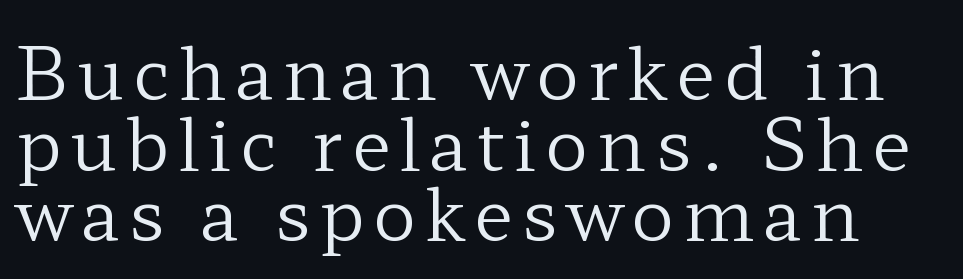
Q: Is the text bold? A: No.
Q: Is the text italic (slanted)? A: No, it is upright.
Q: Is the typeface a serif or a sans-serif typeface? A: Serif.
Q: Is the text underlined? A: No.
Q: Is the spacing between lines tight, normal or loose? A: Tight.
Q: Width (condensed, normal, or wide)? A: Wide.
Q: Stroke contrast? A: Low.
Q: x-height? A: Medium.
Q: Monospaced? A: No.
